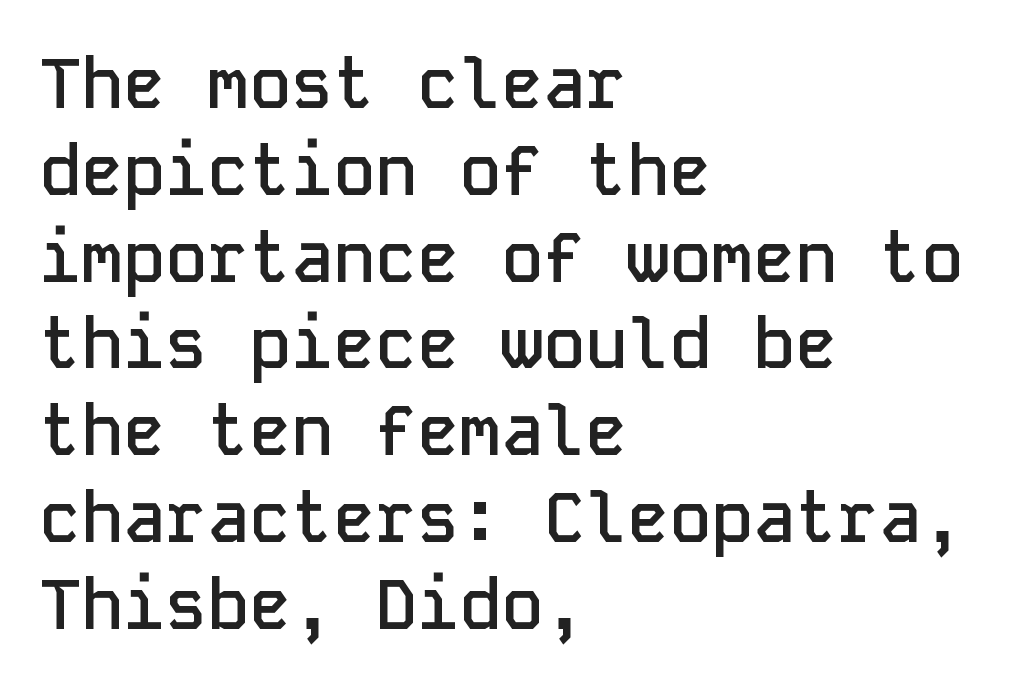
These words are printed semibold, heavier than regular yet not bold. No extra tracking has been applied to these lines. All the whitespace from short lines collects on the right. Looks like terminal output: every glyph gets an equal slot.
